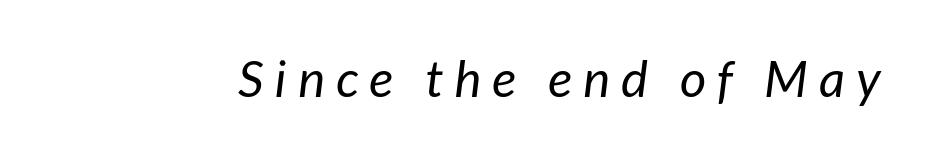
Q: Is the text bold? A: No.
Q: Is the text italic (slanted)? A: Yes, it leans right by about 7 degrees.
Q: Is the text underlined? A: No.
Q: Is the spacing between letters normal or unusually wide? A: Unusually wide.
Q: Width (condensed, normal, or wide)? A: Normal.
Q: Stroke contrast? A: Low.
Q: x-height? A: Medium.
Q: Monospaced? A: No.
